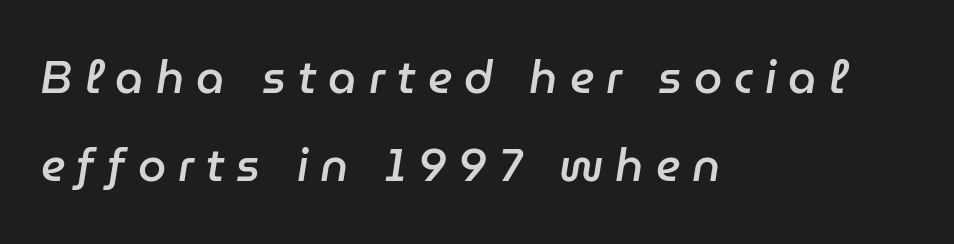
{"italic": "yes", "lean": "right", "slant_degrees": 9, "bold": "semi", "weight": "semibold", "width": "normal", "stroke_contrast": "low", "x_height": "medium", "monospaced": "no", "underline": "no", "align": "left", "line_spacing": "loose", "line_spacing_ratio": 1.96, "letter_spacing": "wide", "letter_spacing_em": 0.27, "glyph_px": 45}
